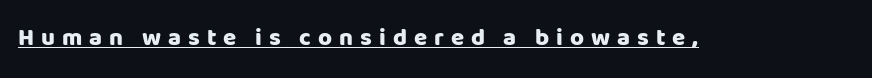
Substantial extra tracking has been applied to these lines. Unlike italic type, these characters show no tilt at all. Students, this is bold: see how much ink each stroke carries. Like a heading marked for emphasis, these lines bear an underscore.
